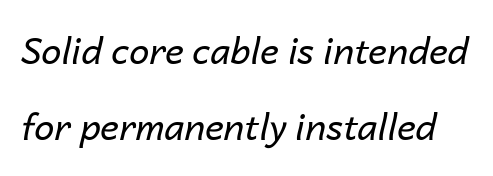
{"italic": "yes", "lean": "right", "slant_degrees": 14, "bold": "no", "weight": "regular", "width": "normal", "stroke_contrast": "low", "x_height": "medium", "monospaced": "no", "underline": "no", "line_spacing": "loose", "line_spacing_ratio": 2.12, "letter_spacing": "normal", "letter_spacing_em": 0.0, "glyph_px": 36}
